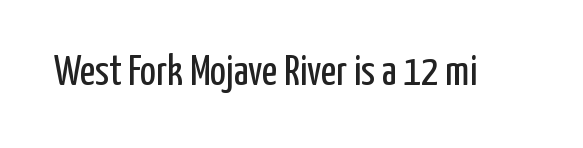
The baseline area is clear. The axis of the letterforms is exactly vertical. Letterform terminals end flat and unadorned throughout the passage. Weight class: somewhere from thin through regular. Short note: letters normally spaced. Looks like regular typesetting: each glyph gets only the width it needs.
